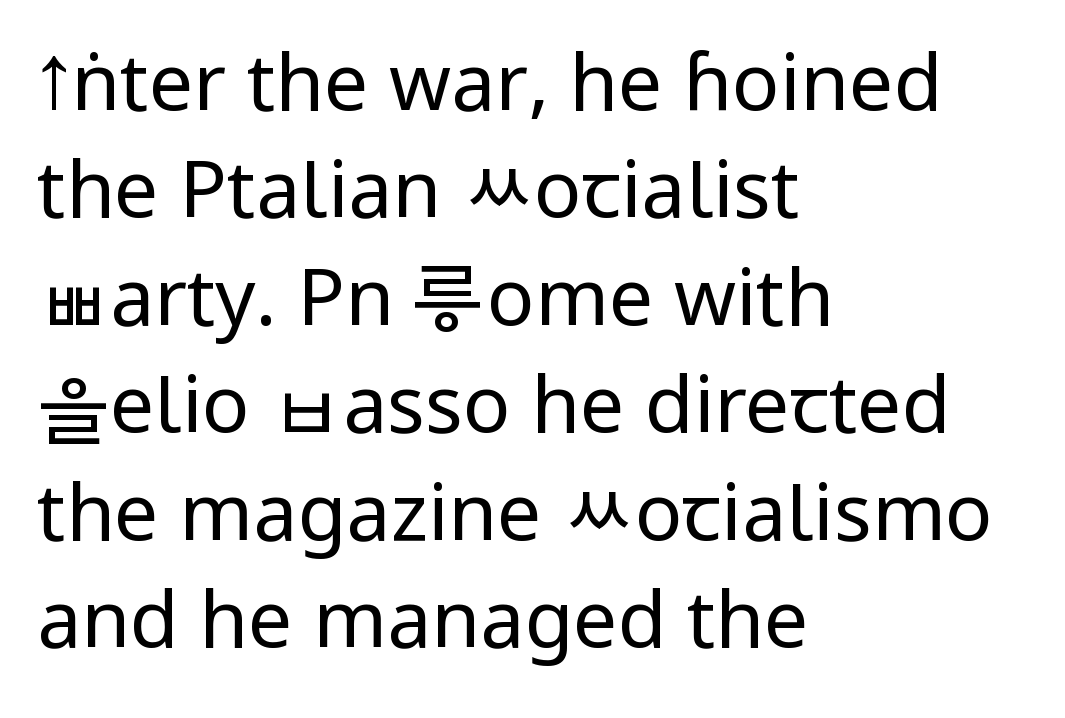
The image shows 79 px regular-weight, condensed sans-serif type, upright; set left-aligned, normal line spacing (1.36x), normal letter spacing, not underlined; low stroke contrast and a large x-height.
